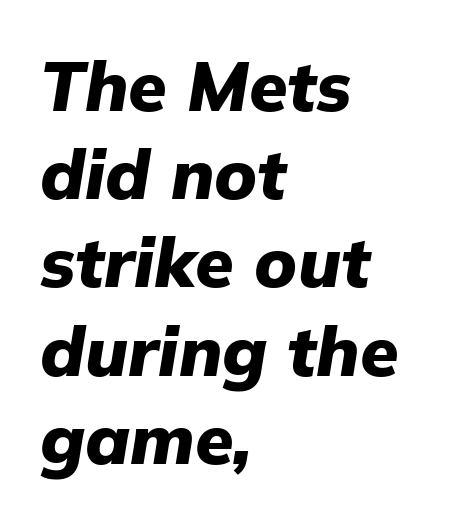
The specimen reads as italic at a glance. Strokes here are thick enough to call this a true bold. Evenly set lines give the paragraph a standard silhouette. Where is the straight margin? On the left.
